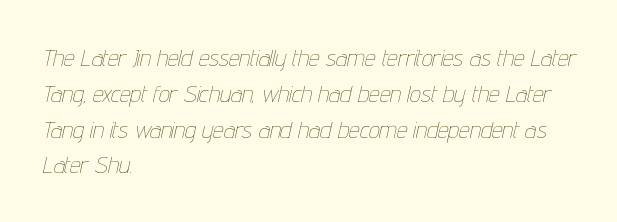
{"italic": "yes", "lean": "right", "slant_degrees": 12, "bold": "no", "underline": "no", "align": "left", "line_spacing": "normal", "line_spacing_ratio": 1.49, "letter_spacing": "normal", "letter_spacing_em": 0.0, "glyph_px": 24}
